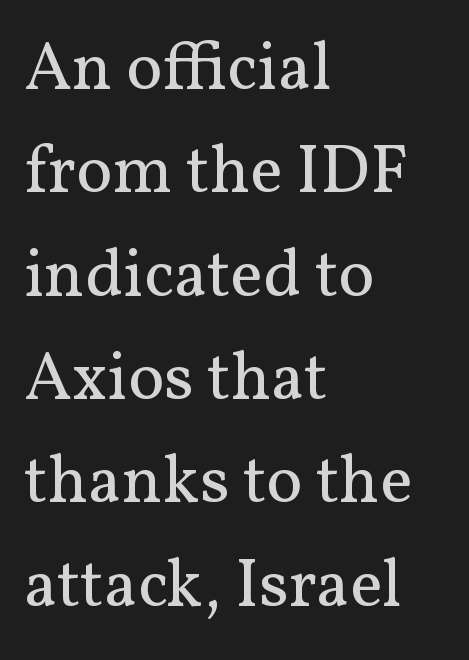
{"serif": "yes", "italic": "no", "bold": "no", "weight": "regular", "width": "normal", "stroke_contrast": "medium", "x_height": "medium", "monospaced": "no", "underline": "no", "align": "left", "line_spacing": "normal", "line_spacing_ratio": 1.52, "letter_spacing": "normal", "letter_spacing_em": 0.0, "glyph_px": 68}
